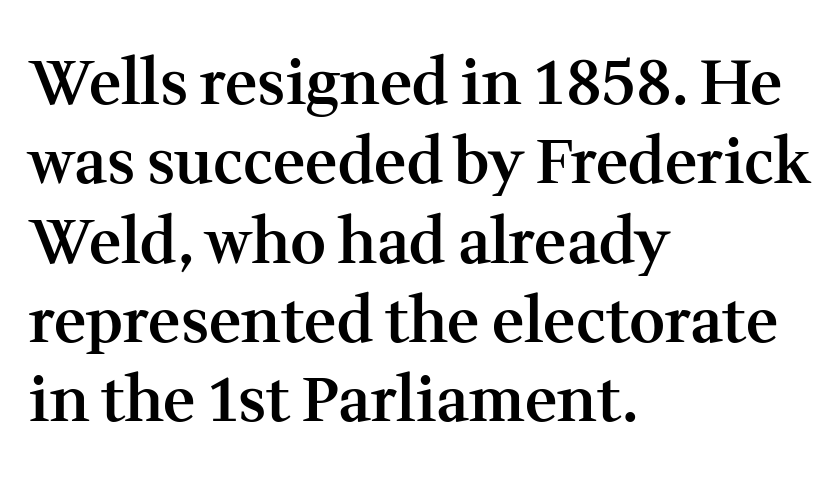
{"serif": "yes", "italic": "no", "bold": "semi", "weight": "semibold", "width": "normal", "stroke_contrast": "medium", "x_height": "medium", "monospaced": "no", "underline": "no", "align": "left", "line_spacing": "normal", "line_spacing_ratio": 1.28, "letter_spacing": "normal", "letter_spacing_em": 0.0, "glyph_px": 62}
